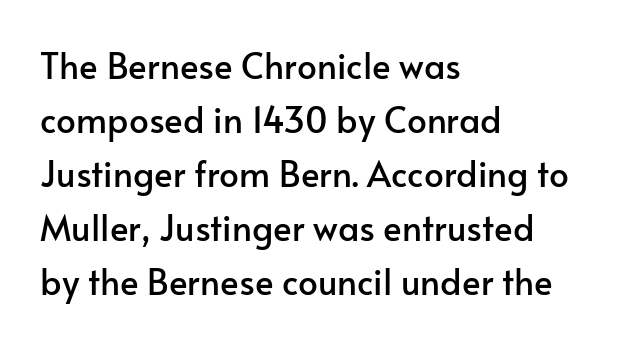
{"serif": "no", "italic": "no", "width": "normal", "stroke_contrast": "low", "x_height": "small", "monospaced": "no", "underline": "no", "align": "left", "line_spacing": "normal", "line_spacing_ratio": 1.54, "letter_spacing": "normal", "letter_spacing_em": 0.0, "glyph_px": 35}
